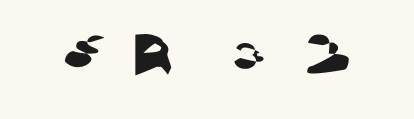
The image shows 60 px sans-serif type; set unusually wide letter spacing (+0.4 em), not underlined; low stroke contrast and a medium x-height.
